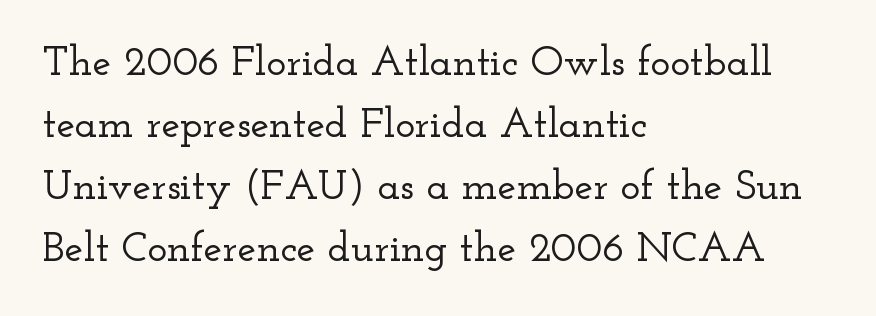
Q: Is the text italic (slanted)? A: No, it is upright.
Q: Is the typeface a serif or a sans-serif typeface? A: Serif.
Q: Is the text underlined? A: No.
Q: How is the paragraph aligned? A: Left-aligned.
Q: Is the spacing between letters normal or unusually wide? A: Normal.
Q: Is the spacing between lines tight, normal or loose? A: Normal.
Q: Width (condensed, normal, or wide)? A: Wide.
Q: Stroke contrast? A: Low.
Q: x-height? A: Small.
Q: Monospaced? A: No.
